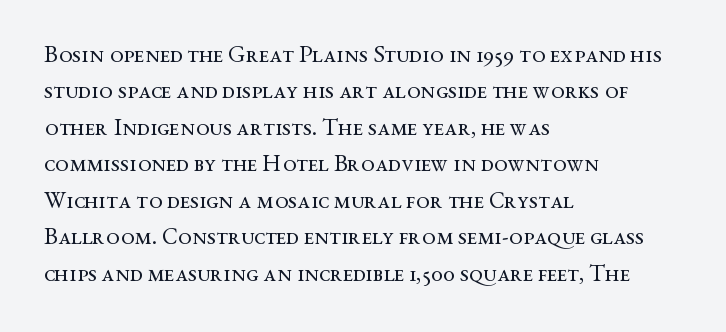
Q: Is the text bold? A: No.
Q: Is the text italic (slanted)? A: No, it is upright.
Q: Is the text underlined? A: No.
Q: How is the paragraph aligned? A: Left-aligned.
Q: Is the spacing between letters normal or unusually wide? A: Normal.
Q: Is the spacing between lines tight, normal or loose? A: Normal.
